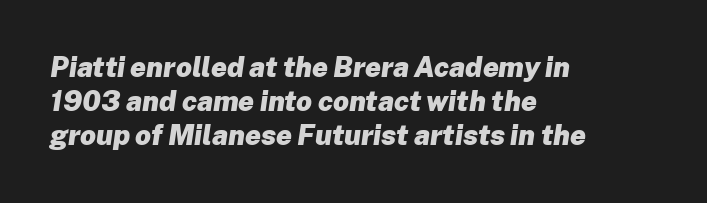
{"italic": "yes", "lean": "right", "slant_degrees": 8, "bold": "yes", "weight": "heavy", "width": "normal", "stroke_contrast": "low", "x_height": "medium", "monospaced": "no", "underline": "no", "align": "left", "line_spacing_ratio": 1.22, "letter_spacing": "normal", "letter_spacing_em": 0.0, "glyph_px": 28}
